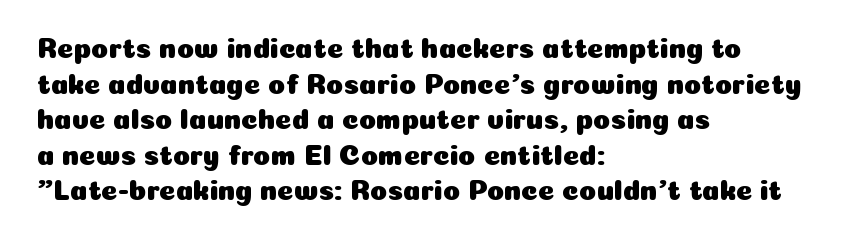
{"serif": "no", "italic": "no", "width": "normal", "stroke_contrast": "low", "x_height": "medium", "monospaced": "no", "underline": "no", "align": "left", "line_spacing": "normal", "line_spacing_ratio": 1.27, "letter_spacing": "normal", "letter_spacing_em": 0.0, "glyph_px": 28}
